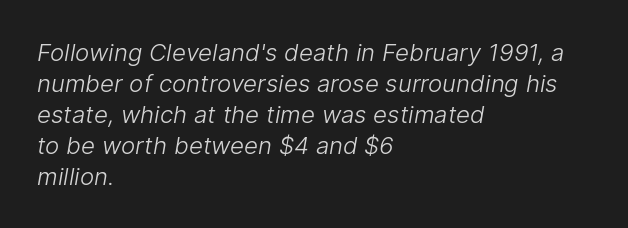
The image shows 24 px text type; set left-aligned, normal line spacing (1.29x), normal letter spacing, not underlined.
